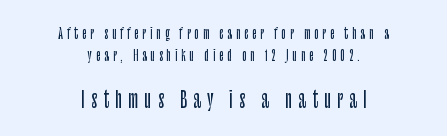
The image shows 22 px text type, upright; set centered, normal line spacing (1.55x), unusually wide letter spacing (+0.29 em), not underlined; the second (bottom) block is 1.57x larger.
